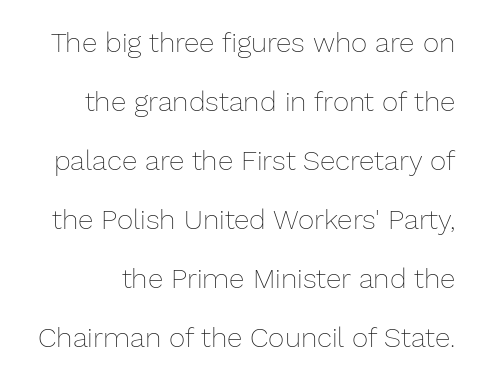
The image shows 28 px thin type, upright; set loose line spacing (2.11x), normal letter spacing, not underlined; low stroke contrast and a medium x-height.
